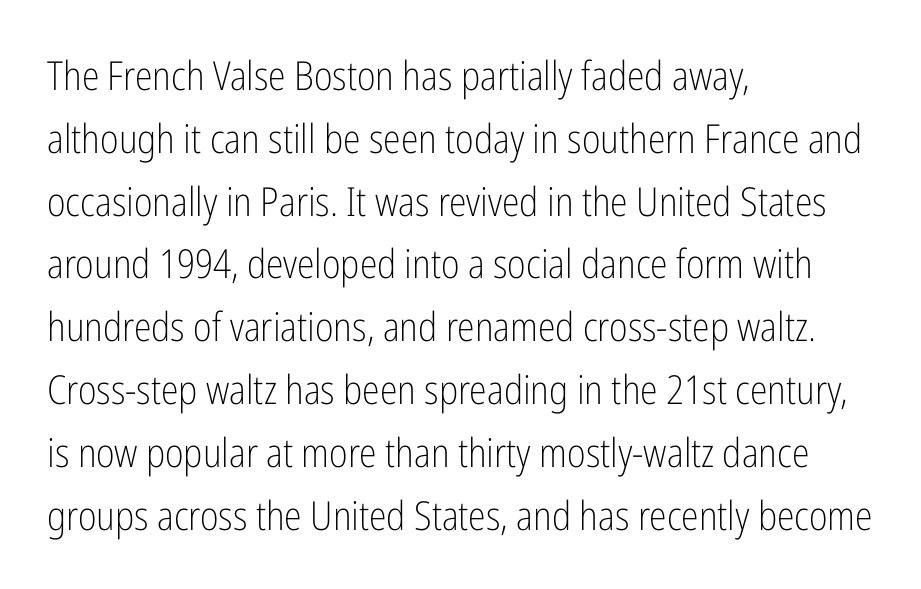
Q: Is the text bold? A: No.
Q: Is the text italic (slanted)? A: No, it is upright.
Q: Is the typeface a serif or a sans-serif typeface? A: Sans-serif.
Q: Is the text underlined? A: No.
Q: How is the paragraph aligned? A: Left-aligned.
Q: Is the spacing between letters normal or unusually wide? A: Normal.
Q: Is the spacing between lines tight, normal or loose? A: Normal.
Q: Width (condensed, normal, or wide)? A: Condensed.
Q: Stroke contrast? A: Low.
Q: x-height? A: Medium.
Q: Monospaced? A: No.
